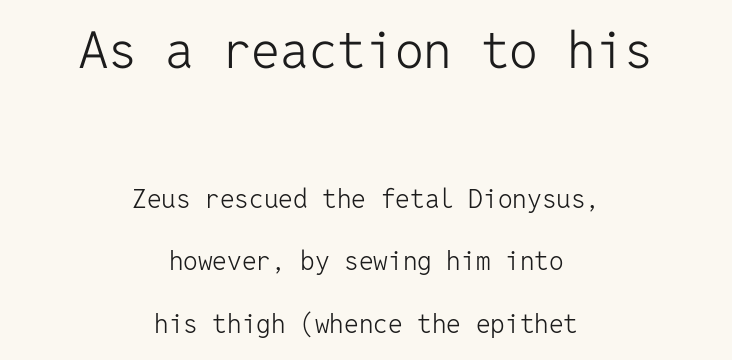
{"serif": "no", "italic": "no", "bold": "no", "weight": "light", "width": "normal", "stroke_contrast": "low", "x_height": "medium", "monospaced": "yes", "underline": "no", "align": "center", "line_spacing": "loose", "line_spacing_ratio": 2.41, "letter_spacing": "normal", "letter_spacing_em": 0.0, "larger_block": "first", "size_ratio": 1.96, "glyph_px": 51}
